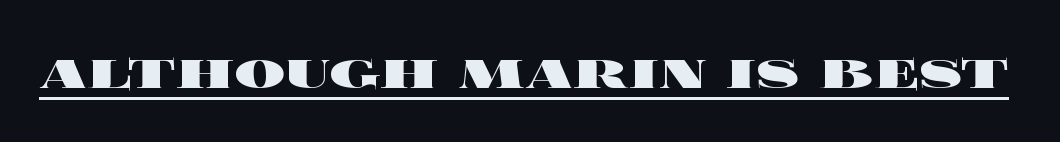
The image shows 63 px heavy, wide type, upright; set normal letter spacing, underlined; a large x-height.
